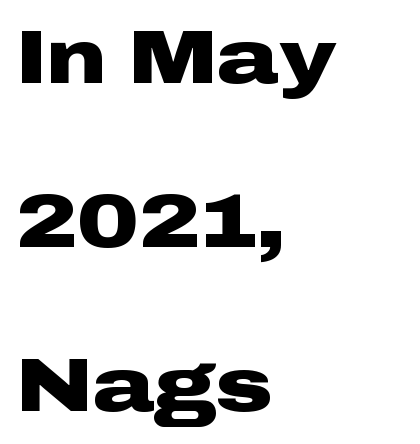
{"serif": "no", "italic": "no", "bold": "yes", "weight": "heavy", "width": "wide", "stroke_contrast": "low", "x_height": "medium", "monospaced": "no", "underline": "no", "align": "left", "line_spacing": "loose", "line_spacing_ratio": 2.16, "letter_spacing": "normal", "letter_spacing_em": 0.0, "glyph_px": 76}
